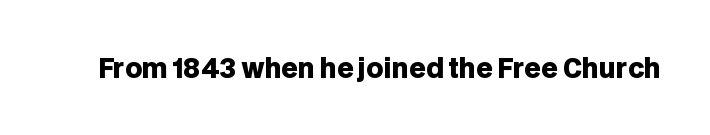
Only glyphs here, with clear space below each row. Rendered with straight, roman letterforms. The glyphs have the mass of a bold cut. Observe the ordinary spacing: letters are neighbours, not strangers.
